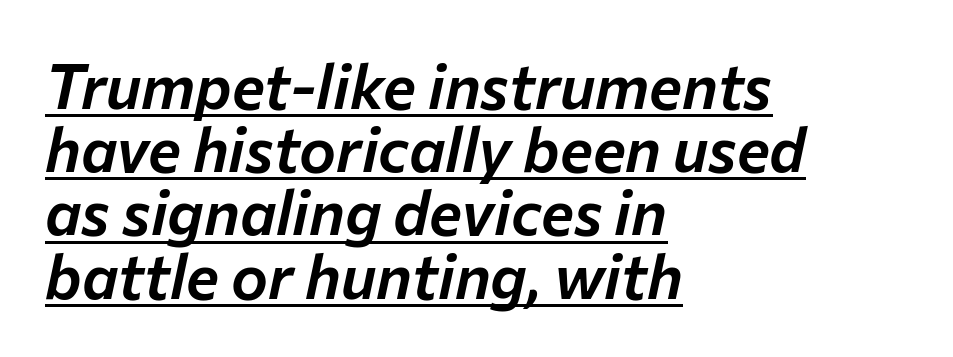
Q: Is the text italic (slanted)? A: Yes, it leans right by about 12 degrees.
Q: Is the text underlined? A: Yes.
Q: How is the paragraph aligned? A: Left-aligned.
Q: Is the spacing between letters normal or unusually wide? A: Normal.
Q: Is the spacing between lines tight, normal or loose? A: Tight.
Q: Width (condensed, normal, or wide)? A: Normal.
Q: Stroke contrast? A: Low.
Q: x-height? A: Medium.
Q: Monospaced? A: No.
